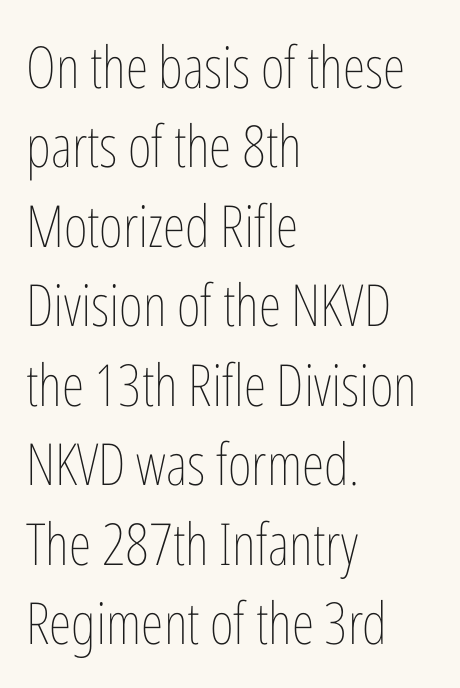
Spacing between characters is what you'd get straight out of the box. Is there any slant? The stems are plumb. A typesetter would call this leading conventional body-copy spacing. A typesetter would call this proportional, since set widths differ per character. Layout note: lines flush left.
